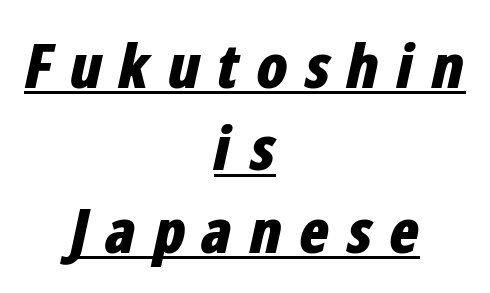
Looks like someone drew a line under every word here. Vertically, the passage feels balanced, rows spaced as you'd expect. Typesetter's note: full bold, strokes at maximum text heaviness. Is this a fixed-width face? No — the glyphs have proportional, varying widths. Looking at the ascenders, they clearly lean.
